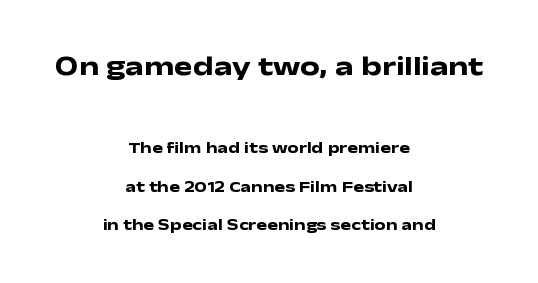
Q: Is the text bold? A: Yes.
Q: Is the text italic (slanted)? A: No, it is upright.
Q: Is the typeface a serif or a sans-serif typeface? A: Sans-serif.
Q: Is the text underlined? A: No.
Q: How is the paragraph aligned? A: Centered.
Q: Is the spacing between letters normal or unusually wide? A: Normal.
Q: Is the spacing between lines tight, normal or loose? A: Loose.
Q: Which block of text is set in a larger size, the first (top) or the second (bottom)? A: The first (top) one.
Q: Width (condensed, normal, or wide)? A: Wide.
Q: Stroke contrast? A: Low.
Q: x-height? A: Medium.
Q: Monospaced? A: No.
